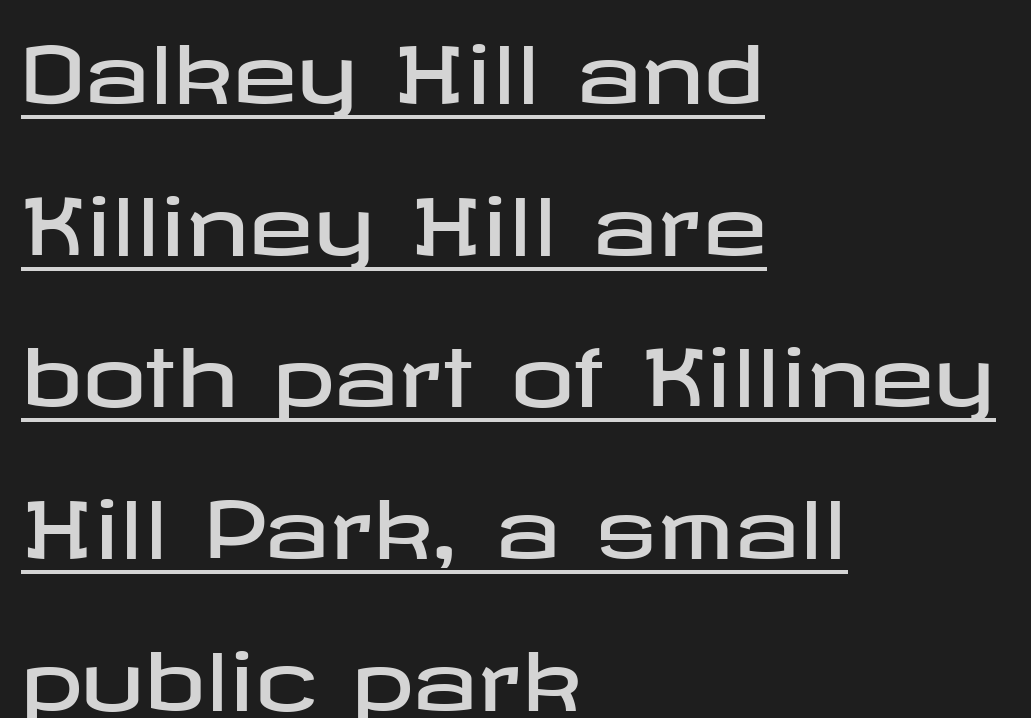
{"serif": "no", "italic": "no", "width": "wide", "stroke_contrast": "low", "x_height": "medium", "underline": "yes", "align": "left", "line_spacing": "loose", "line_spacing_ratio": 1.92, "letter_spacing": "normal", "letter_spacing_em": 0.0, "glyph_px": 79}
